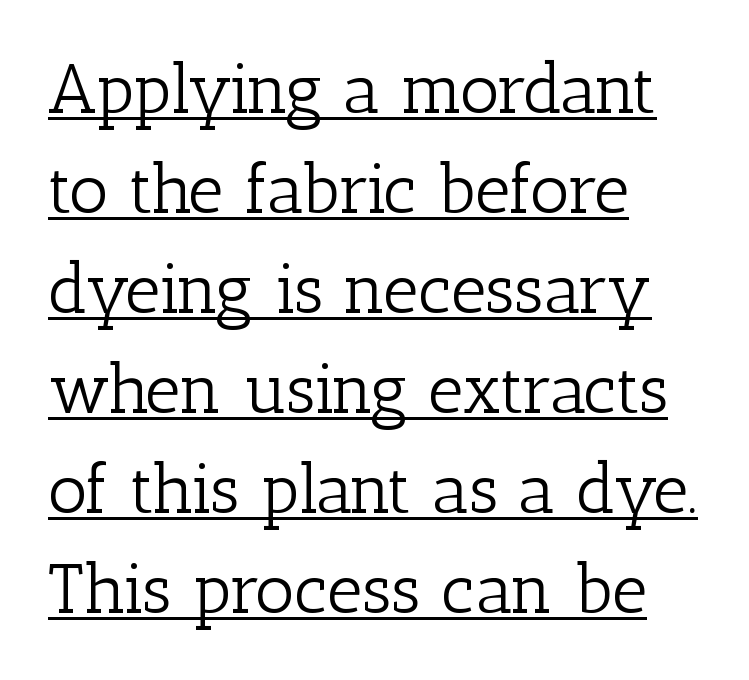
The image shows 69 px light serif type, upright; set left-aligned, normal line spacing (1.45x), normal letter spacing, underlined; low stroke contrast and a medium x-height.
